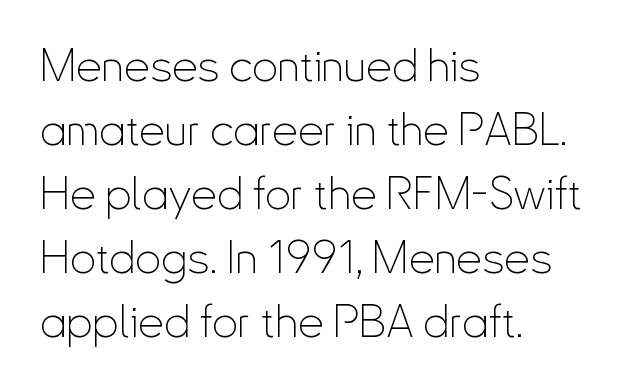
The image shows 46 px thin, condensed sans-serif type, upright; set left-aligned, normal line spacing (1.39x), normal letter spacing, not underlined; low stroke contrast and a small x-height.
